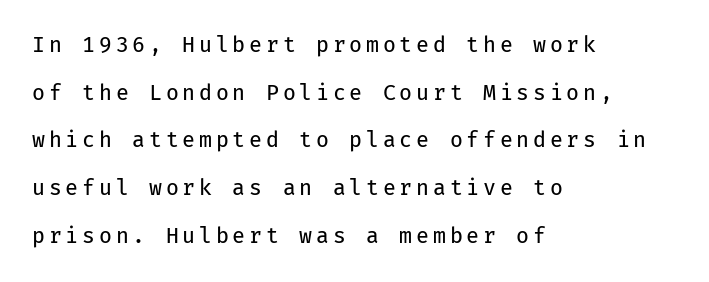
Q: Is the text bold? A: No.
Q: Is the text italic (slanted)? A: No, it is upright.
Q: Is the text underlined? A: No.
Q: How is the paragraph aligned? A: Left-aligned.
Q: Is the spacing between lines tight, normal or loose? A: Loose.
